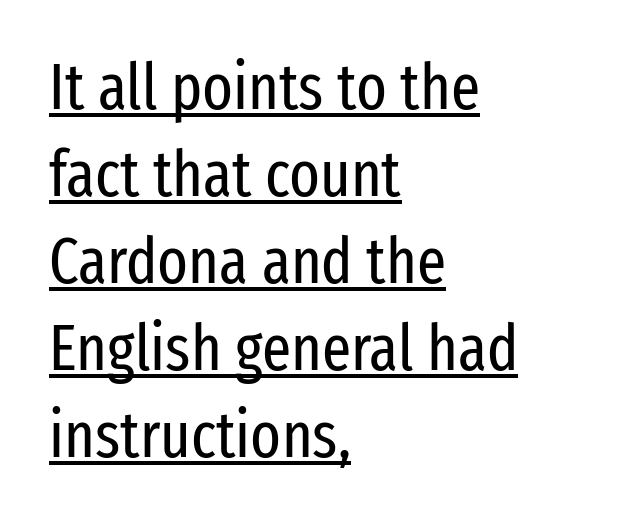
Standard letterfit; no display-style spreading of the glyphs. The strokes are not fattened; the text isn't bold. Decoration check: the copy is underlined. The glyphs in this specimen are sans serif. All the whitespace from short lines collects on the right.
